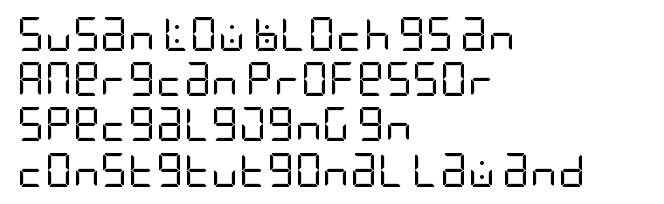
Every row of glyphs begins at an identical x-position on the left. Style check: upright. Bare-footed words on every line. The text was rendered using a sans face with plain stroke endings.
